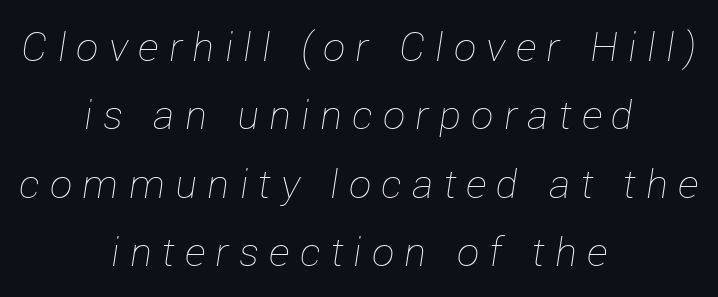
If you drew a line through each stem, it would be angled. The foot of each line stays bare and open. One-word summary of the alignment: center. Caption: expanded tracking, letters set apart. Think of a printed novel: that variable character pitch is what you see here. Stems and bowls with no extra thickness — not bold.
